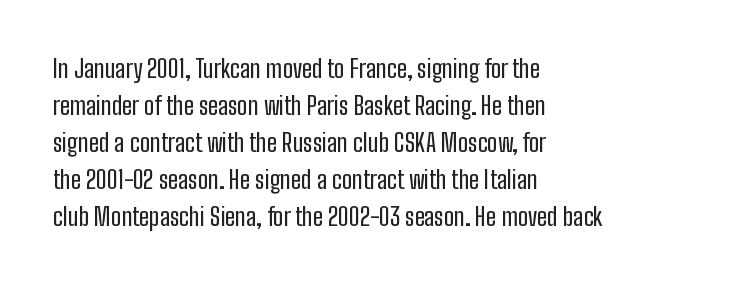
The image shows 25 px text type, upright; set left-aligned, normal line spacing (1.48x), normal letter spacing, not underlined.
